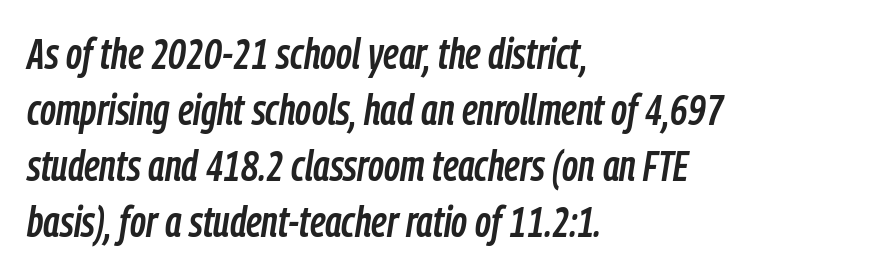
{"italic": "yes", "lean": "right", "slant_degrees": 9, "width": "condensed", "stroke_contrast": "low", "x_height": "medium", "monospaced": "no", "underline": "no", "align": "left", "line_spacing": "normal", "line_spacing_ratio": 1.3, "letter_spacing": "normal", "letter_spacing_em": 0.0, "glyph_px": 43}
